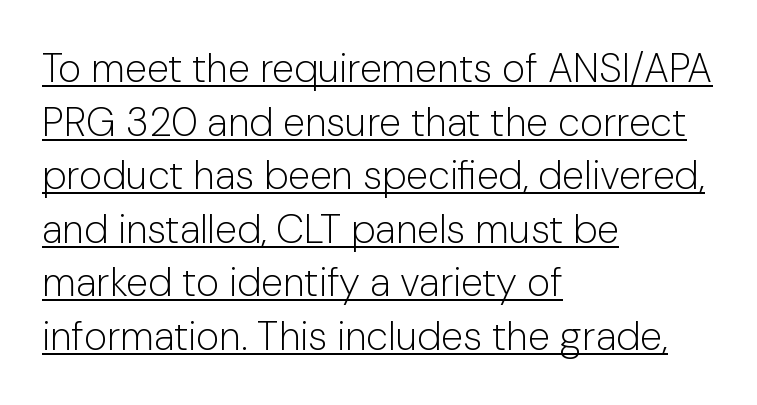
{"serif": "no", "italic": "no", "bold": "no", "weight": "light", "width": "normal", "stroke_contrast": "low", "x_height": "medium", "monospaced": "no", "underline": "yes", "align": "left", "line_spacing": "normal", "line_spacing_ratio": 1.34, "letter_spacing": "normal", "letter_spacing_em": 0.0, "glyph_px": 40}
